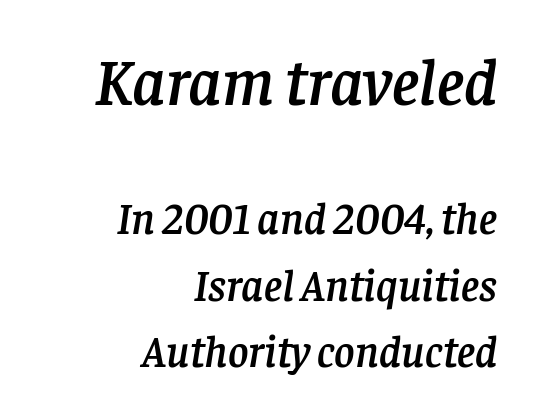
Varying glyph widths throughout — classic text-font behaviour. Observe the lean: these are italic letterforms. These lines are set flush right with a ragged left edge. The leading is moderate, giving the passage an even texture. Reading top to bottom, the characters get smaller at the block break.
